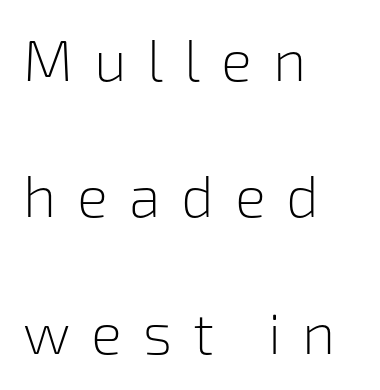
{"serif": "no", "italic": "no", "bold": "no", "weight": "light", "width": "normal", "stroke_contrast": "low", "x_height": "medium", "monospaced": "no", "underline": "no", "align": "left", "line_spacing": "loose", "line_spacing_ratio": 2.35, "letter_spacing": "wide", "letter_spacing_em": 0.36, "glyph_px": 58}
